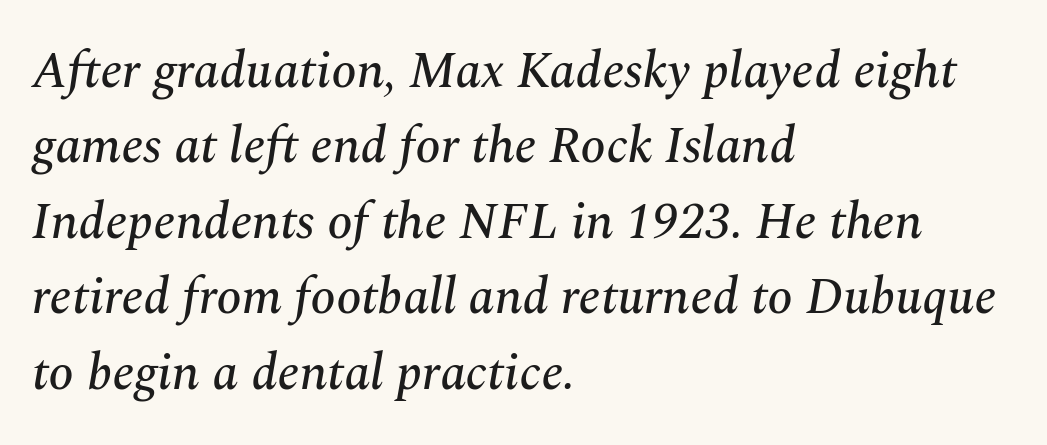
Q: Is the text italic (slanted)? A: Yes, it leans right by about 10 degrees.
Q: Is the typeface a serif or a sans-serif typeface? A: Serif.
Q: Is the text underlined? A: No.
Q: How is the paragraph aligned? A: Left-aligned.
Q: Is the spacing between letters normal or unusually wide? A: Normal.
Q: Is the spacing between lines tight, normal or loose? A: Normal.
Q: Width (condensed, normal, or wide)? A: Normal.
Q: Stroke contrast? A: Medium.
Q: x-height? A: Medium.
Q: Monospaced? A: No.
